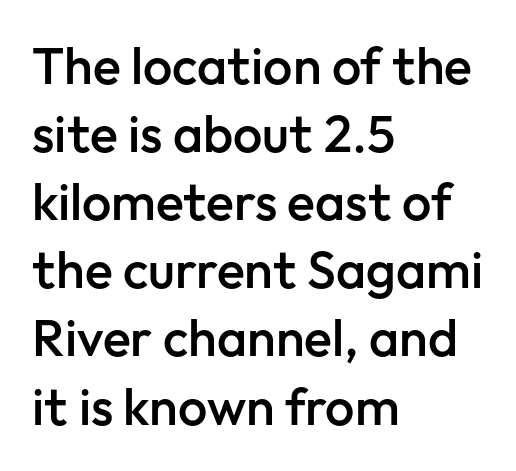
{"serif": "no", "italic": "no", "bold": "semi", "weight": "semibold", "width": "normal", "stroke_contrast": "low", "x_height": "medium", "monospaced": "no", "underline": "no", "align": "left", "line_spacing": "normal", "line_spacing_ratio": 1.31, "letter_spacing": "normal", "letter_spacing_em": 0.0, "glyph_px": 52}
